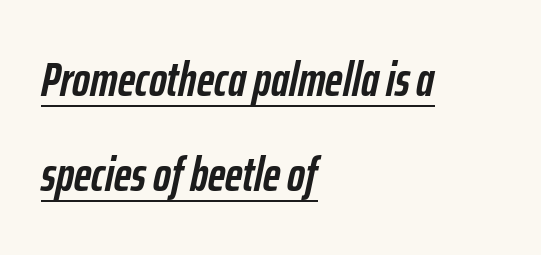
The image shows 48 px semibold, condensed type, italic (leaning right); set left-aligned, loose line spacing (1.98x), normal letter spacing, underlined; low stroke contrast and a medium x-height.
